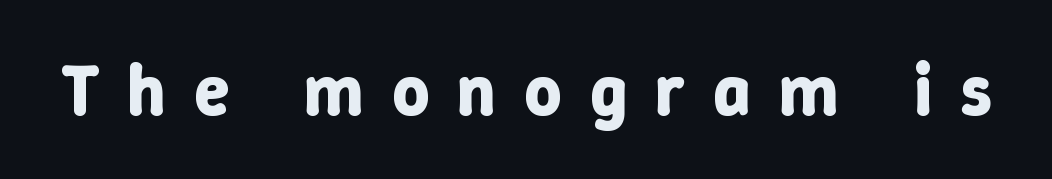
Decoration check: the copy has no underline. The letters are spread apart with noticeably loose tracking. The passage shown is typed in a proportional face where columns would drift. A full-strength bold gives these letters their thick strokes. Is there any slant? The stems are plumb.
